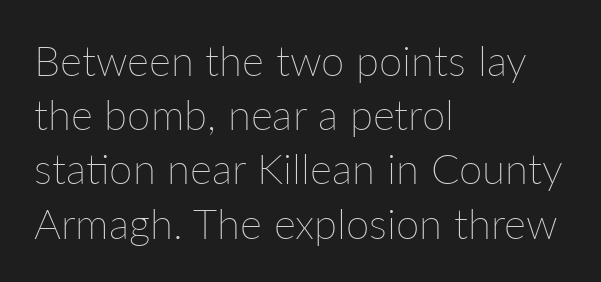
{"italic": "no", "bold": "no", "weight": "thin", "width": "normal", "stroke_contrast": "low", "x_height": "medium", "monospaced": "no", "underline": "no", "align": "left", "line_spacing": "normal", "line_spacing_ratio": 1.29, "letter_spacing": "normal", "letter_spacing_em": 0.0, "glyph_px": 42}
